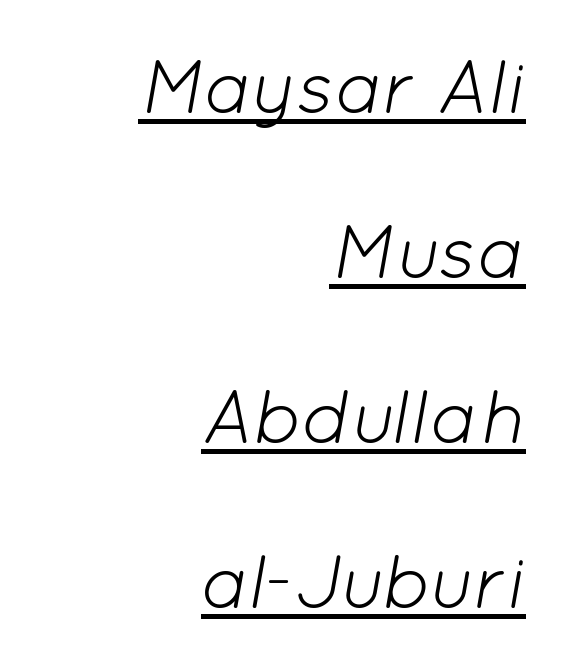
{"italic": "yes", "lean": "right", "slant_degrees": 12, "bold": "no", "weight": "light", "width": "normal", "stroke_contrast": "low", "x_height": "medium", "monospaced": "no", "underline": "yes", "align": "right", "line_spacing": "loose", "line_spacing_ratio": 2.17, "letter_spacing": "normal", "letter_spacing_em": 0.0, "glyph_px": 76}
